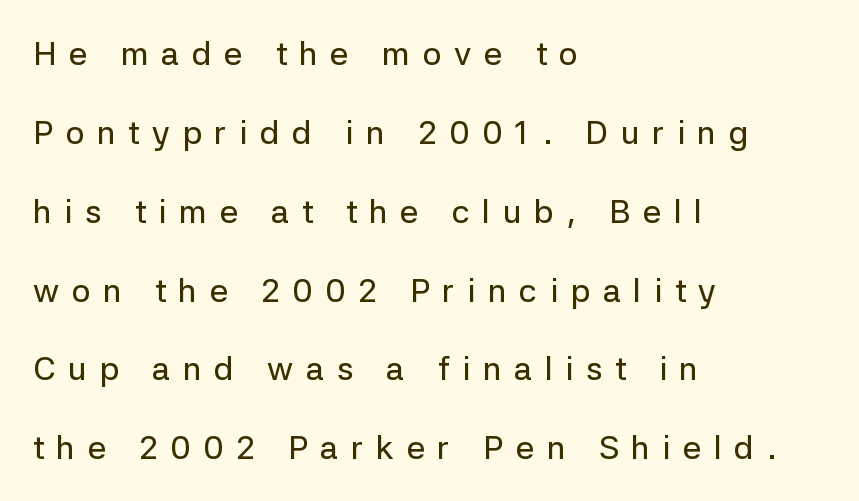
The letters advance in unequal steps, a hallmark of proportional type. In terms of leading, this rendering errs on the spacious side. Just letters on the line, the space beneath them empty. Leftover space on each line is placed entirely after the last word. Posture: upright roman.
